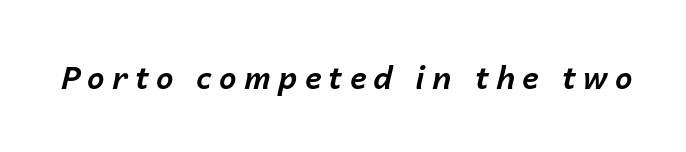
The image shows 31 px bold type, italic (leaning right); set unusually wide letter spacing (+0.24 em), not underlined; low stroke contrast and a medium x-height.
